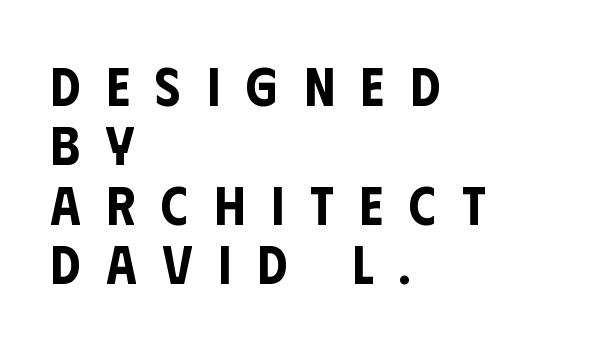
Letters rest on an invisible, unmarked baseline. The letters advance in unequal steps, a hallmark of proportional type. The block of text is dense from top to bottom, with scant space between rows. The lettering holds an erect, upright posture throughout.
